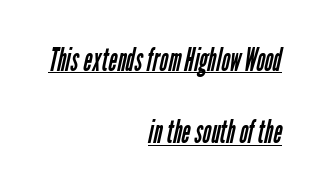
Q: Is the text bold? A: No.
Q: Is the typeface a serif or a sans-serif typeface? A: Sans-serif.
Q: Is the text underlined? A: Yes.
Q: How is the paragraph aligned? A: Right-aligned.
Q: Is the spacing between letters normal or unusually wide? A: Normal.
Q: Is the spacing between lines tight, normal or loose? A: Loose.
Q: Width (condensed, normal, or wide)? A: Condensed.
Q: Stroke contrast? A: Low.
Q: x-height? A: Medium.
Q: Monospaced? A: No.
